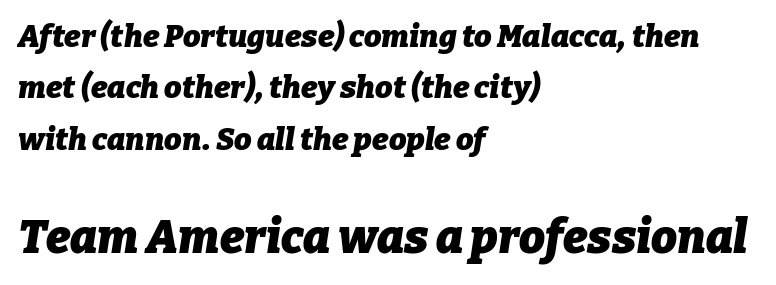
{"italic": "yes", "lean": "right", "slant_degrees": 9, "bold": "yes", "weight": "heavy", "width": "normal", "stroke_contrast": "low", "x_height": "medium", "monospaced": "no", "underline": "no", "align": "left", "line_spacing": "normal", "line_spacing_ratio": 1.66, "letter_spacing": "normal", "letter_spacing_em": 0.0, "larger_block": "second", "size_ratio": 1.48, "glyph_px": 46}
